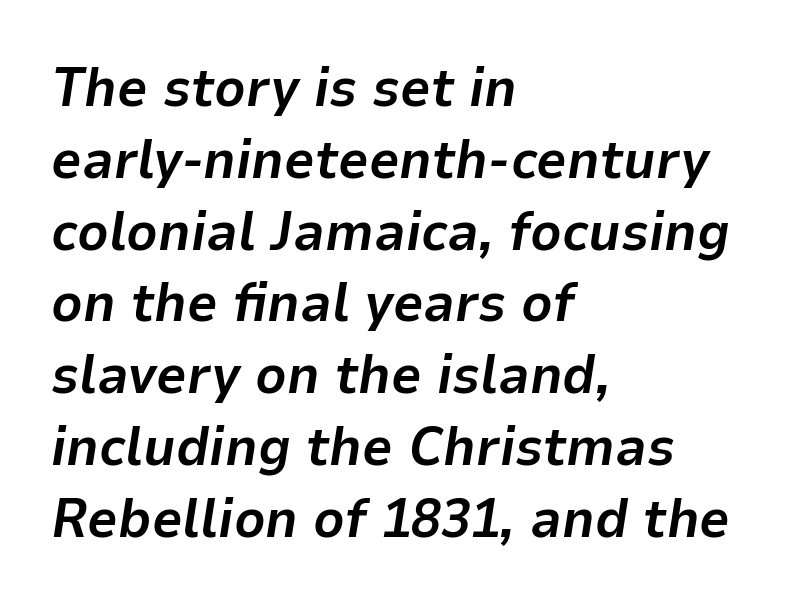
Does the leading feel generous? No, just average. No extra tracking has been applied to these lines. Does the copy run flush right? No — it runs flush left. The letters advance in unequal steps, a hallmark of proportional type. Each row of text sits above clean, open space.
